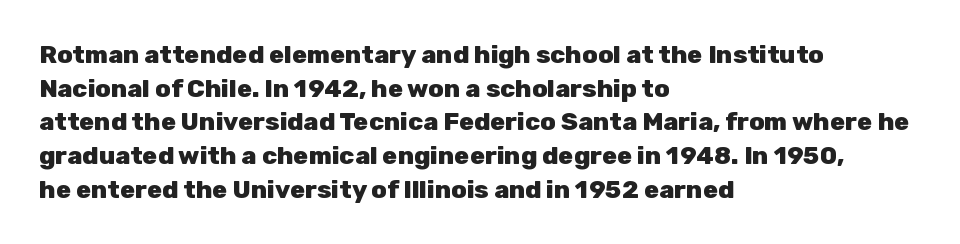
{"italic": "no", "bold": "yes", "underline": "no", "align": "left", "line_spacing": "normal", "line_spacing_ratio": 1.35, "letter_spacing": "normal", "letter_spacing_em": 0.0, "glyph_px": 25}
